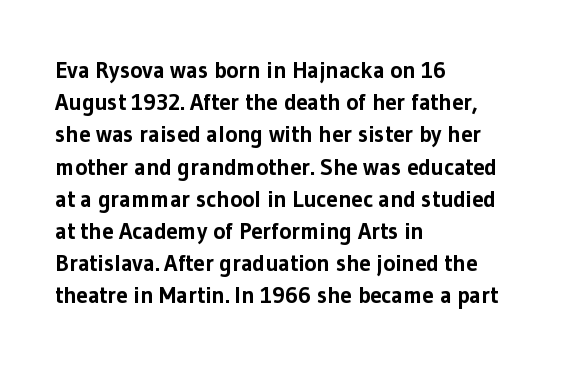
{"italic": "no", "bold": "yes", "underline": "no", "align": "left", "line_spacing": "normal", "line_spacing_ratio": 1.4, "letter_spacing": "normal", "letter_spacing_em": 0.0, "glyph_px": 23}
